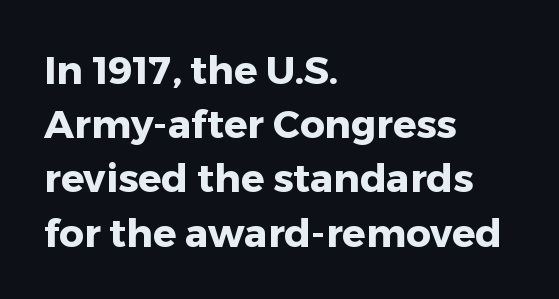
Q: Is the text bold? A: Yes.
Q: Is the text italic (slanted)? A: No, it is upright.
Q: Is the typeface a serif or a sans-serif typeface? A: Sans-serif.
Q: Is the text underlined? A: No.
Q: How is the paragraph aligned? A: Left-aligned.
Q: Is the spacing between letters normal or unusually wide? A: Normal.
Q: Is the spacing between lines tight, normal or loose? A: Normal.
Q: Width (condensed, normal, or wide)? A: Normal.
Q: Stroke contrast? A: Low.
Q: x-height? A: Medium.
Q: Monospaced? A: No.
